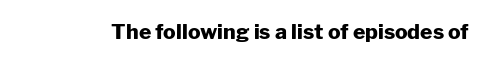
The letterforms sit shoulder to shoulder at normal distance. These lines were composed using upright roman letters. Check the space under the baseline: it is left empty. The sample has been set heavy, in full bold.
